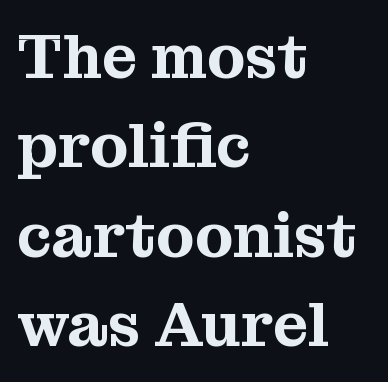
Left-aligned paragraph, ragged on the right. Successive baselines arrive at the customary interval. The string is rendered with underlining switched off. Is the letter spacing exaggerated? No — it looks like the ordinary default. Letterform terminals end in serifs throughout the passage. Notice how the stems are strictly vertical — no italics here.
